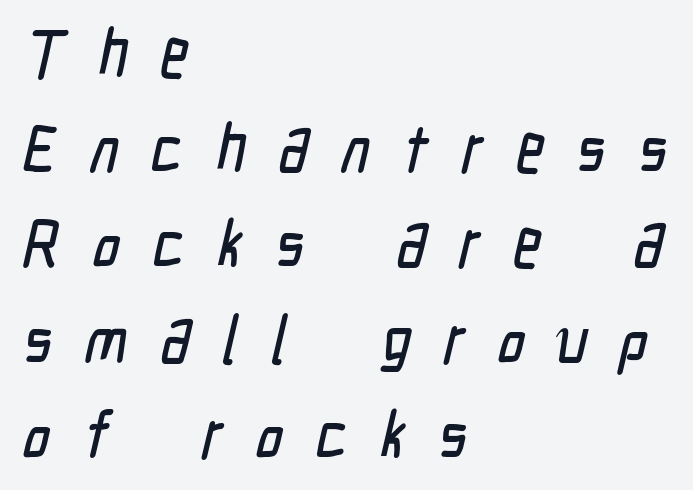
Do the characters align in a grid? No, the font is proportional. The face used here is a sans, in the tradition of grotesques and geometrics. Honestly, there is no underline to notice here at all. Horizontal alignment here is leftward, the default for most running prose. What's the leading like? Ordinary, nothing unusual. Students, note that the glyphs here are deliberately spaced far apart.
